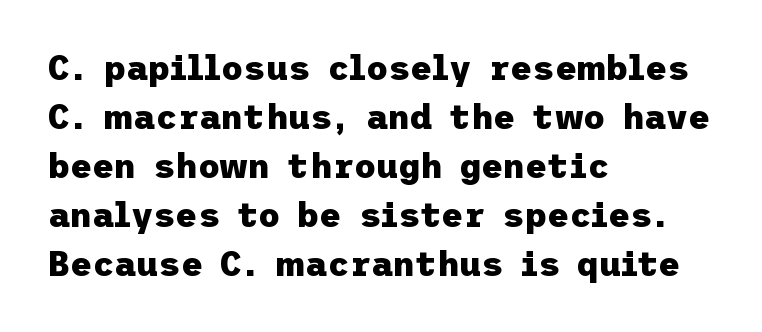
The glyphs are unaccompanied by any horizontal stroke below them. The characters display no serif detailing; their extremities are plain. Line starts are locked; line ends wander. This sample uses an upright cut, with every glyph sitting square on the baseline.
